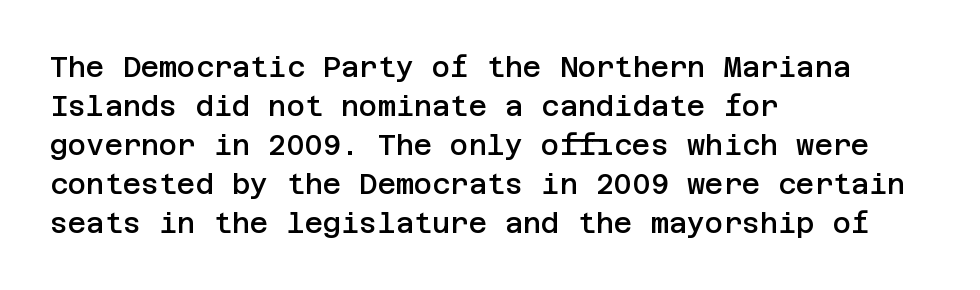
Q: Is the text bold? A: Semi-bold.
Q: Is the text italic (slanted)? A: No, it is upright.
Q: Is the typeface a serif or a sans-serif typeface? A: Sans-serif.
Q: Is the text underlined? A: No.
Q: How is the paragraph aligned? A: Left-aligned.
Q: Is the spacing between letters normal or unusually wide? A: Normal.
Q: Is the spacing between lines tight, normal or loose? A: Normal.
Q: Width (condensed, normal, or wide)? A: Normal.
Q: Stroke contrast? A: Low.
Q: x-height? A: Large.
